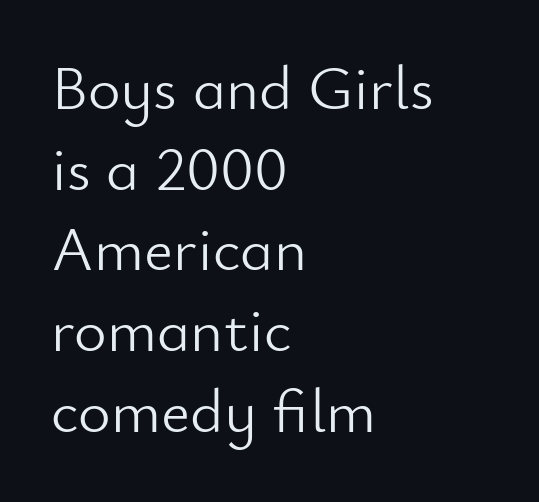
The image shows 63 px light sans-serif type, upright; set left-aligned, normal line spacing (1.28x), normal letter spacing, not underlined; low stroke contrast and a small x-height.
